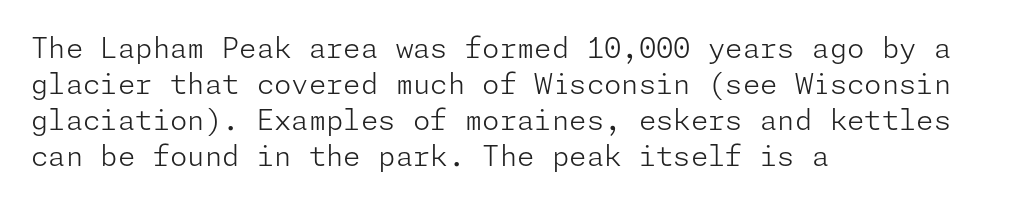
The image shows 28 px light sans-serif type, upright; set left-aligned, normal line spacing (1.28x), normal letter spacing, not underlined; low stroke contrast and a medium x-height.
